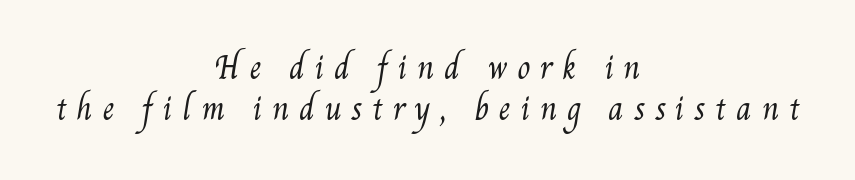
The image shows 30 px regular-weight, condensed type; set centered, normal line spacing (1.37x), unusually wide letter spacing (+0.33 em), not underlined; medium stroke contrast and a small x-height.
